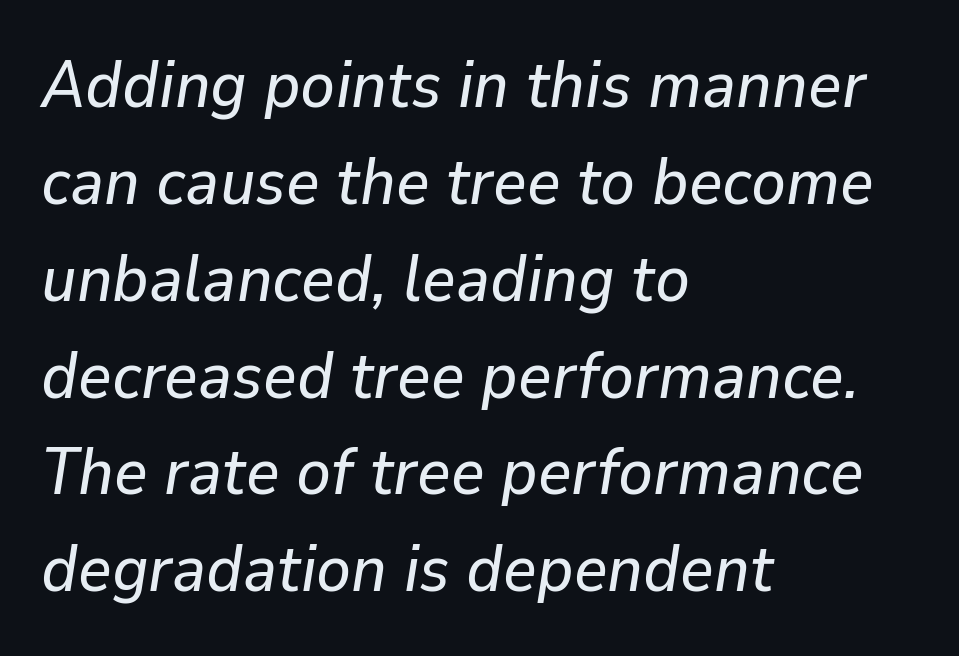
Q: Is the text italic (slanted)? A: Yes, it leans right by about 9 degrees.
Q: Is the text underlined? A: No.
Q: How is the paragraph aligned? A: Left-aligned.
Q: Is the spacing between letters normal or unusually wide? A: Normal.
Q: Is the spacing between lines tight, normal or loose? A: Normal.
Q: Width (condensed, normal, or wide)? A: Normal.
Q: Stroke contrast? A: Low.
Q: x-height? A: Medium.
Q: Monospaced? A: No.
